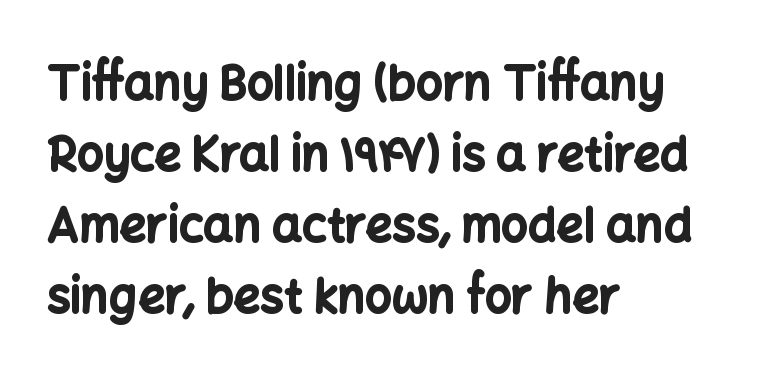
Every stem runs plumb, perpendicular to the baseline. Standard letterfit; no display-style spreading of the glyphs. The characters display no serif detailing; their extremities are plain. Whoever set this chose a conventional vertical rhythm. Think of a printed novel: that variable character pitch is what you see here.
